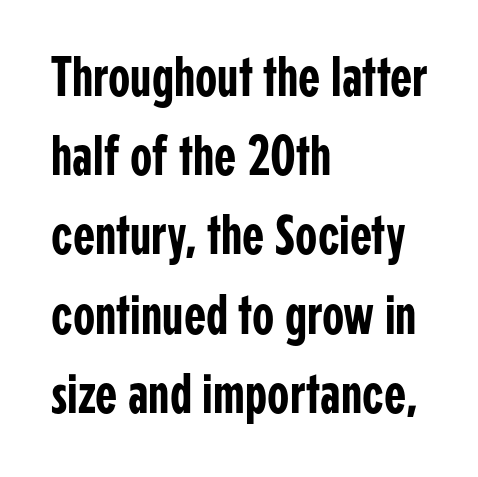
Classification — sans serif. The words here are not underlined. The ragged edge is on the right, which tells us the setting is flush left. The passage shown stacks its lines at a standard gap.
